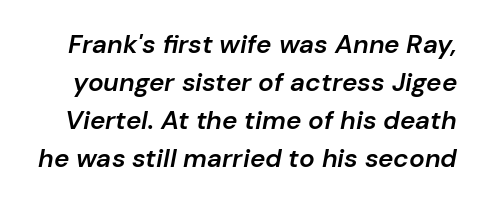
Q: Is the text bold? A: Semi-bold.
Q: Is the text italic (slanted)? A: Yes, it leans right by about 10 degrees.
Q: Is the text underlined? A: No.
Q: Is the spacing between letters normal or unusually wide? A: Normal.
Q: Is the spacing between lines tight, normal or loose? A: Normal.
